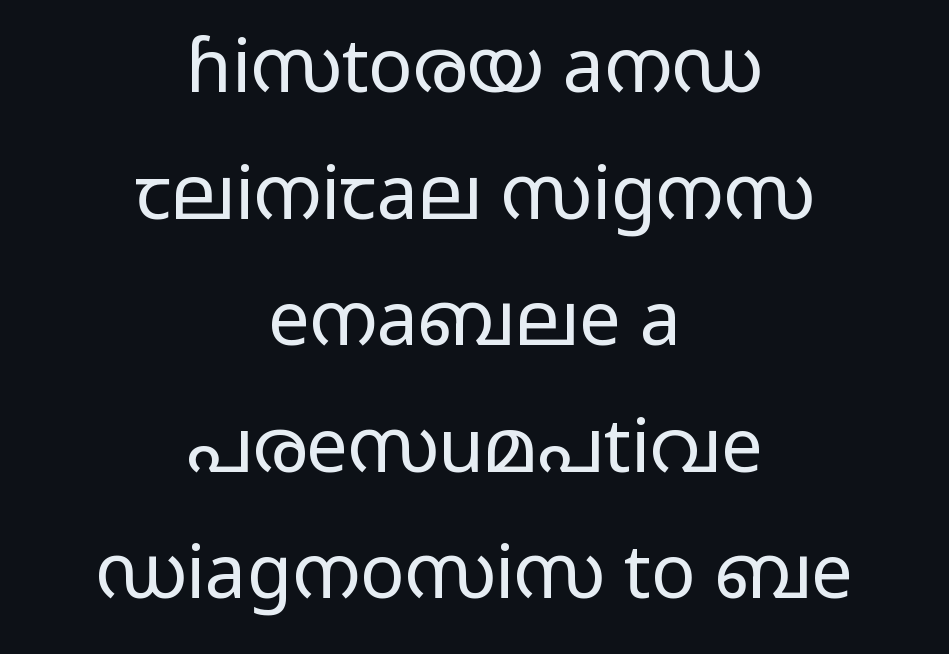
{"serif": "no", "italic": "no", "bold": "no", "weight": "light", "width": "wide", "stroke_contrast": "low", "x_height": "medium", "monospaced": "no", "underline": "no", "align": "center", "line_spacing_ratio": 1.71, "letter_spacing": "normal", "letter_spacing_em": 0.0, "glyph_px": 74}
